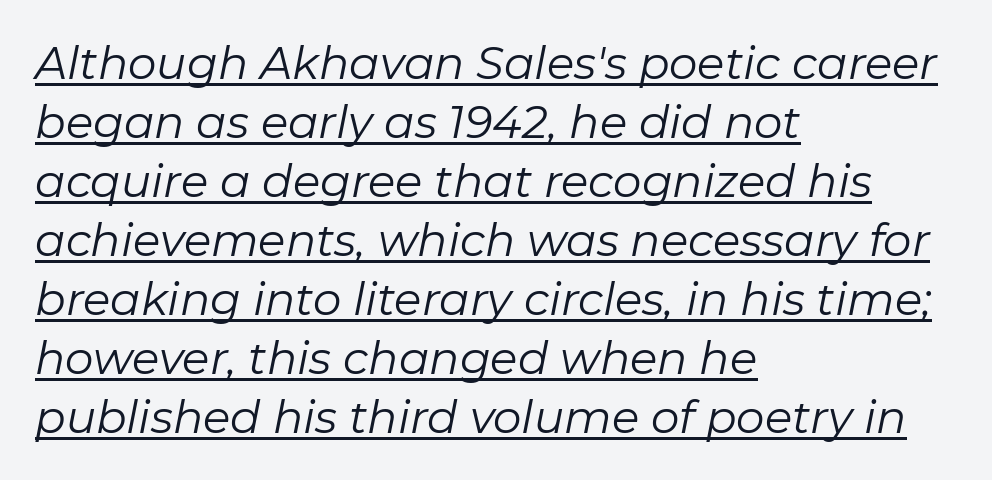
Is there an underline? Yes — a line sits under the letters. This rendering uses left alignment, leaving the right contour irregular. Rendered with sloped, italic letterforms. What's the leading like? Ordinary, nothing unusual. No extra tracking has been applied to these lines. This sample has the flowing, uneven cadence of proportional lettering.
